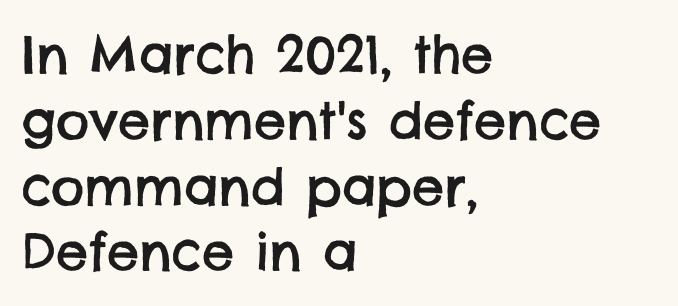
Q: Is the typeface a serif or a sans-serif typeface? A: Sans-serif.
Q: Is the text underlined? A: No.
Q: How is the paragraph aligned? A: Left-aligned.
Q: Is the spacing between letters normal or unusually wide? A: Normal.
Q: Is the spacing between lines tight, normal or loose? A: Normal.
Q: Width (condensed, normal, or wide)? A: Normal.
Q: Stroke contrast? A: Low.
Q: x-height? A: Large.
Q: Monospaced? A: No.
